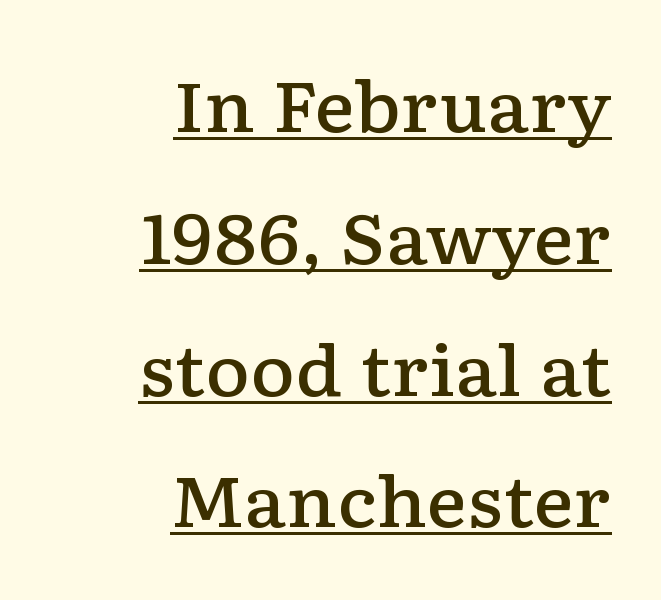
Q: Is the text bold? A: Semi-bold.
Q: Is the text italic (slanted)? A: No, it is upright.
Q: Is the typeface a serif or a sans-serif typeface? A: Serif.
Q: Is the text underlined? A: Yes.
Q: How is the paragraph aligned? A: Right-aligned.
Q: Is the spacing between letters normal or unusually wide? A: Normal.
Q: Is the spacing between lines tight, normal or loose? A: Loose.
Q: Width (condensed, normal, or wide)? A: Wide.
Q: Stroke contrast? A: Low.
Q: x-height? A: Medium.
Q: Monospaced? A: No.
